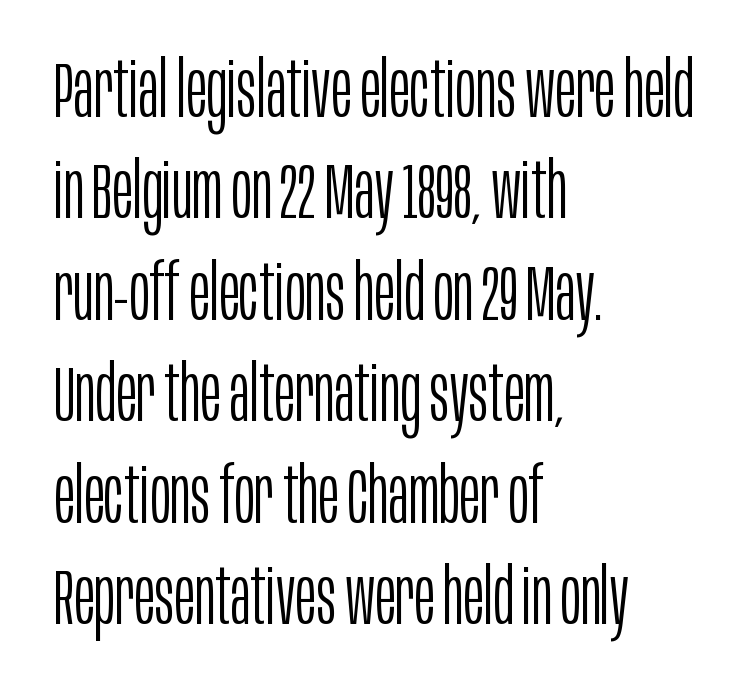
The image shows 78 px light, condensed sans-serif type, upright; set left-aligned, normal line spacing (1.3x), normal letter spacing, not underlined; low stroke contrast and a large x-height.
